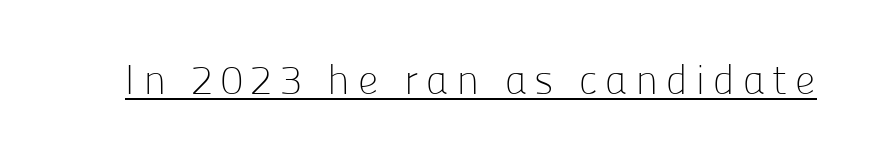
The image shows 41 px light sans-serif type, upright; set underlined; low stroke contrast and a medium x-height.
